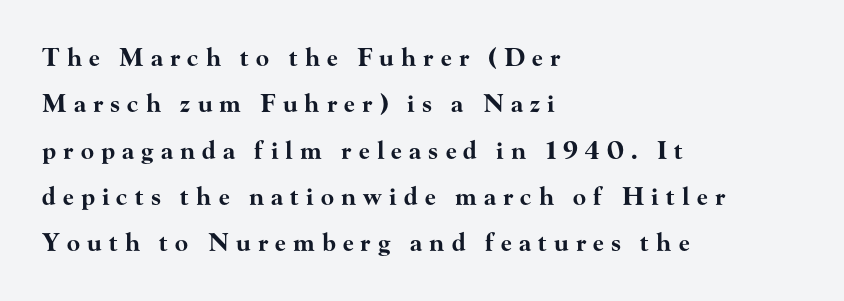
{"italic": "no", "bold": "yes", "underline": "no", "align": "left", "line_spacing": "loose", "line_spacing_ratio": 1.93, "letter_spacing": "wide", "letter_spacing_em": 0.3, "glyph_px": 24}
